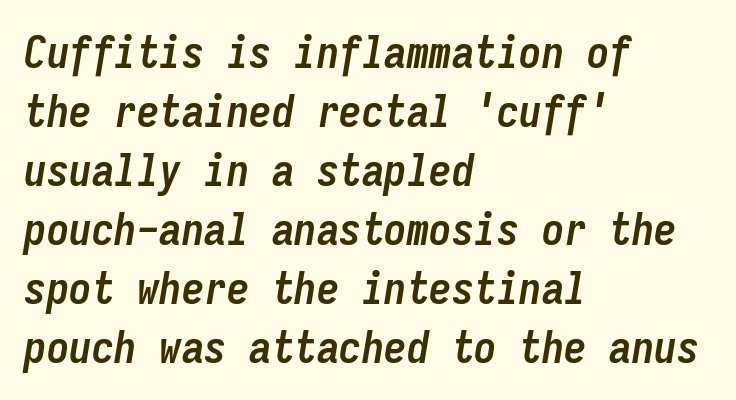
Q: Is the text bold? A: Yes.
Q: Is the text italic (slanted)? A: Yes, it leans right by about 9 degrees.
Q: Is the text underlined? A: No.
Q: How is the paragraph aligned? A: Left-aligned.
Q: Is the spacing between letters normal or unusually wide? A: Normal.
Q: Is the spacing between lines tight, normal or loose? A: Normal.
Q: Width (condensed, normal, or wide)? A: Condensed.
Q: Stroke contrast? A: Low.
Q: x-height? A: Medium.
Q: Monospaced? A: Yes.
